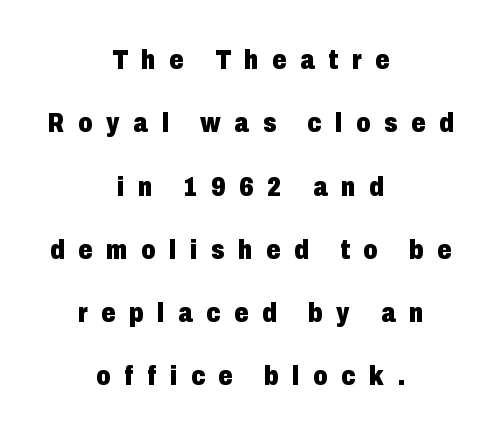
Horizontal alignment here is central, giving a formal, balanced look. The passage shown is not underscored anywhere. The letters are bold, with thick, heavy strokes. Note the varied advance widths — an 'i' is clearly narrower than an 'm'. How are the letters spaced? Widely, with obvious added tracking. The font's upright variant was chosen for this text.
